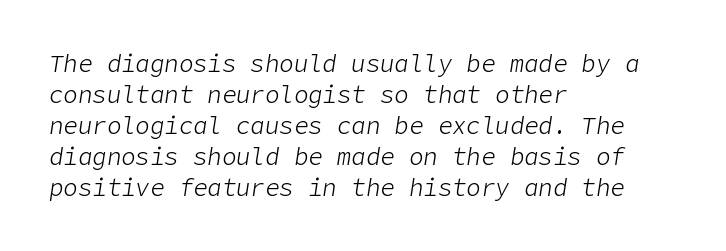
Q: Is the text bold? A: No.
Q: Is the text italic (slanted)? A: Yes, it leans right by about 9 degrees.
Q: Is the text underlined? A: No.
Q: How is the paragraph aligned? A: Left-aligned.
Q: Is the spacing between letters normal or unusually wide? A: Normal.
Q: Is the spacing between lines tight, normal or loose? A: Normal.
